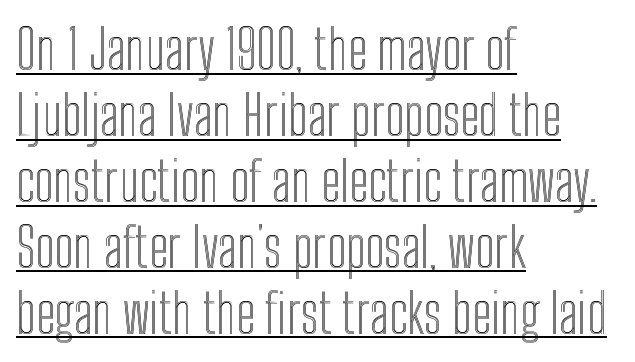
Does extra space separate the letters? No, they use regular spacing. The rendered words wear a rule along their underside. The font's upright variant was chosen for this text. One-word summary of the alignment: left.
